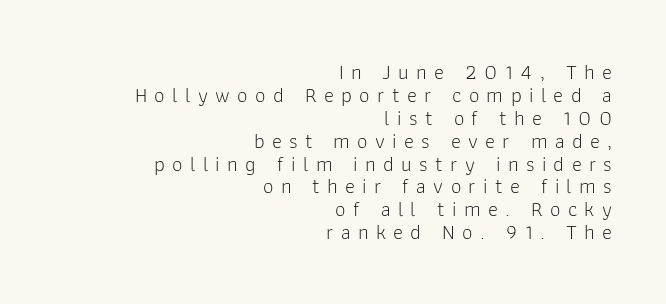
Letters have the restrained weight of plain body copy at most. The passage shown has open, widely tracked lettering throughout. These lines were composed using upright roman letters. The strip under each line holds only bare page. A typesetter would call this leading minimal, almost set solid.
